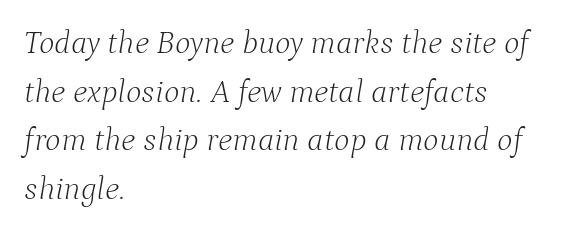
{"serif": "yes", "italic": "yes", "lean": "right", "slant_degrees": 9, "bold": "no", "weight": "light", "width": "normal", "stroke_contrast": "low", "x_height": "medium", "monospaced": "no", "underline": "no", "align": "left", "line_spacing": "normal", "line_spacing_ratio": 1.47, "letter_spacing": "normal", "letter_spacing_em": 0.0, "glyph_px": 33}
